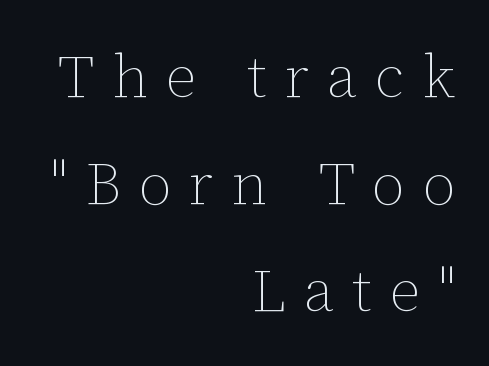
Spacing verdict: proportional, widths tailored to each character. All the whitespace from short lines collects on the left. Compared with typical body copy, the letter spacing here is much looser. The words here are not underlined. A light-to-regular cut is what we see here. Posture: straight, roman, zero tilt.
